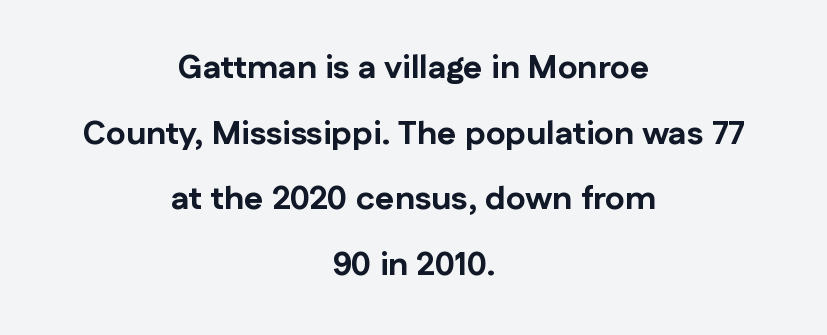
{"serif": "no", "italic": "no", "bold": "yes", "weight": "bold", "width": "normal", "stroke_contrast": "low", "x_height": "medium", "monospaced": "no", "underline": "no", "align": "center", "line_spacing": "loose", "line_spacing_ratio": 1.99, "letter_spacing": "normal", "letter_spacing_em": 0.0, "glyph_px": 33}
